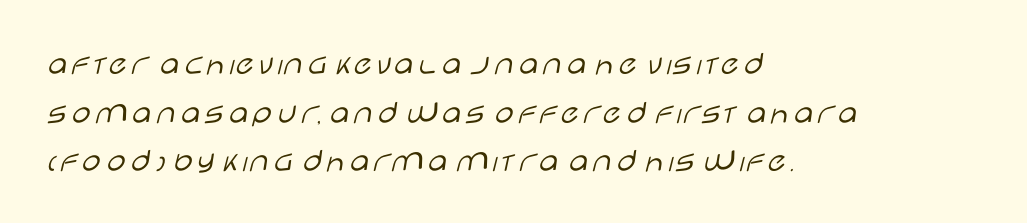
Tracking here is standard; glyphs follow each other at the usual distance. A typesetter would call this proportional, since set widths differ per character. Letterform terminals end flat and unadorned throughout the passage. Line spacing here is normal. Caption: multi-line text, flush left, ragged right.
